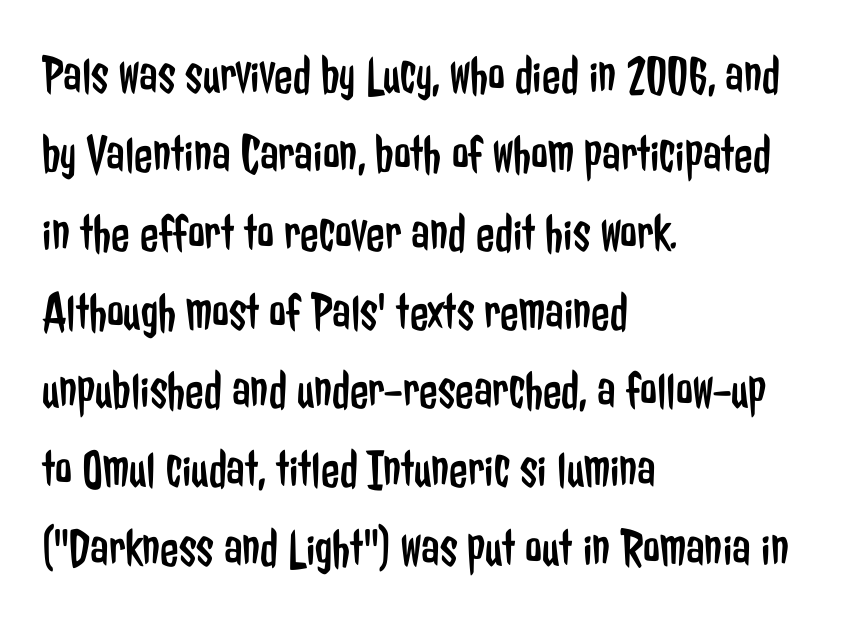
The gaps between neighbouring characters are ordinary and unremarkable. This is not heavy type; no bold has been used. Observe the absence of serifs on each vertical stroke in this sample. Proportional: the letters do not fall into vertical columns.
